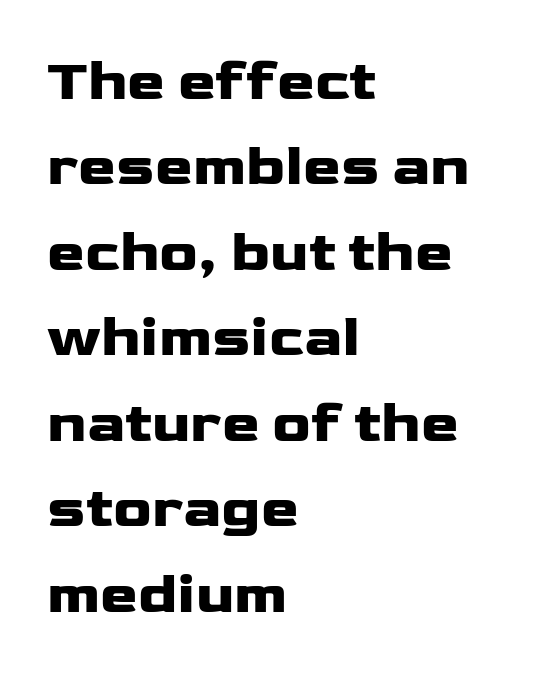
Any mark beneath the type? The region is blank. Honestly, the letter spacing is just normal — you wouldn't notice it. The letters stand upright; this is a roman face. This sample has the flowing, uneven cadence of proportional lettering. Nope, no serifs anywhere on these letters. This sample keeps an unexceptional amount of space between lines.
